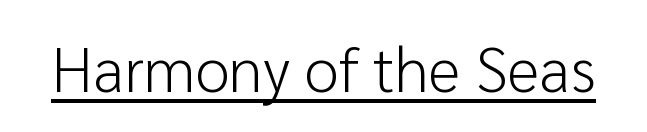
{"serif": "no", "italic": "no", "bold": "no", "weight": "light", "width": "normal", "stroke_contrast": "low", "x_height": "medium", "monospaced": "no", "underline": "yes", "letter_spacing": "normal", "letter_spacing_em": 0.0, "glyph_px": 62}
